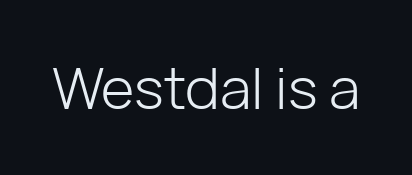
{"serif": "no", "italic": "no", "bold": "no", "weight": "light", "width": "normal", "stroke_contrast": "low", "x_height": "medium", "monospaced": "no", "underline": "no", "letter_spacing": "normal", "letter_spacing_em": 0.0, "glyph_px": 57}
